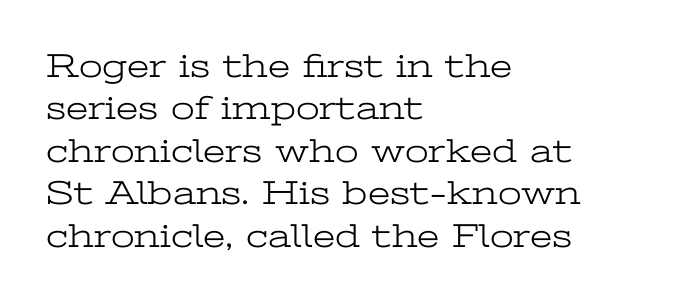
The typography opts for an upright posture over an oblique one. Horizontal bands of white between lines are of average thickness. The weight would be labelled regular, book, light, or lighter still. No extra tracking has been applied to these lines. Just letters on the line, the space beneath them empty. Line beginnings align vertically; line endings do not.
